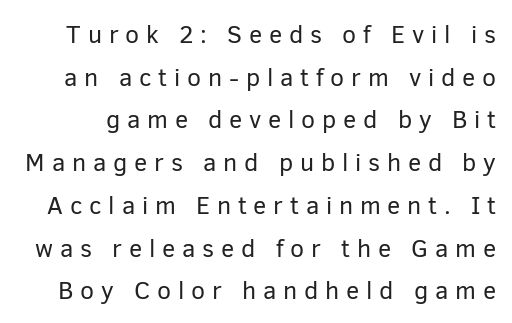
The image shows 25 px text type, upright; set line spacing 1.71x, unusually wide letter spacing (+0.27 em), not underlined.
